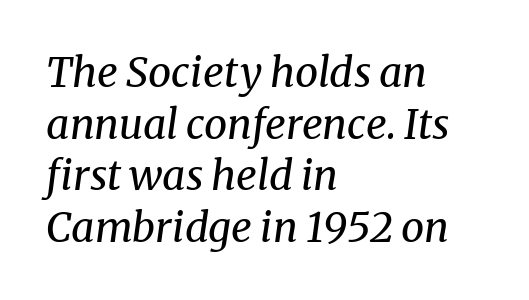
{"serif": "yes", "italic": "yes", "lean": "right", "slant_degrees": 8, "bold": "no", "weight": "regular", "width": "normal", "stroke_contrast": "medium", "x_height": "medium", "monospaced": "no", "underline": "no", "align": "left", "line_spacing": "normal", "line_spacing_ratio": 1.26, "letter_spacing": "normal", "letter_spacing_em": 0.0, "glyph_px": 41}
